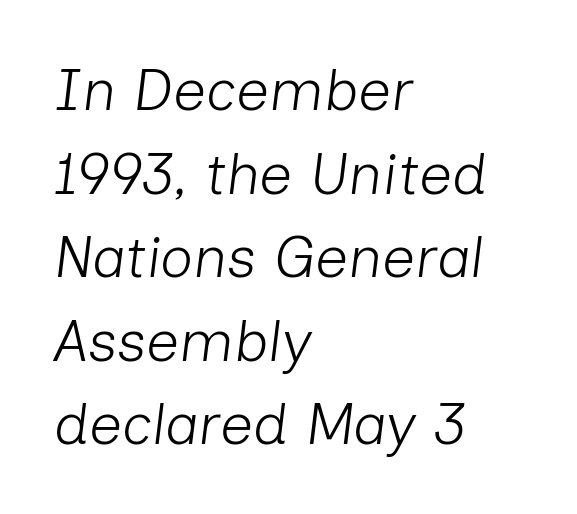
{"italic": "yes", "lean": "right", "slant_degrees": 7, "bold": "no", "weight": "light", "width": "normal", "stroke_contrast": "low", "x_height": "medium", "monospaced": "no", "underline": "no", "align": "left", "line_spacing": "normal", "line_spacing_ratio": 1.44, "letter_spacing": "normal", "letter_spacing_em": 0.0, "glyph_px": 58}
